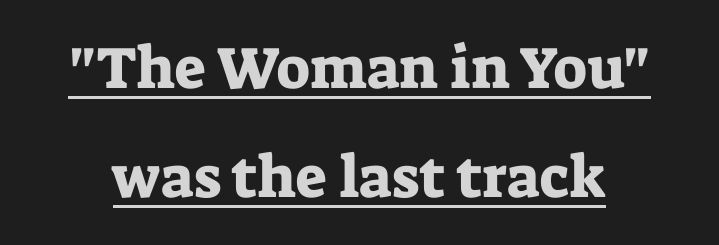
This sample carries an underscore along the baseline area. The letters advance in unequal steps, a hallmark of proportional type. A typesetter would mark this as roman, not italic. The face used here is rendered with its standard letterfit. Are there feet on the stems? There are — it's a serif.
